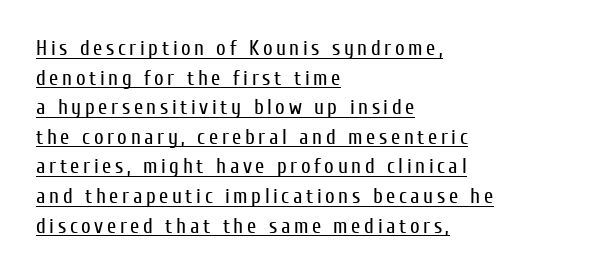
{"italic": "no", "bold": "no", "underline": "yes", "align": "left", "line_spacing": "normal", "line_spacing_ratio": 1.41, "glyph_px": 21}
